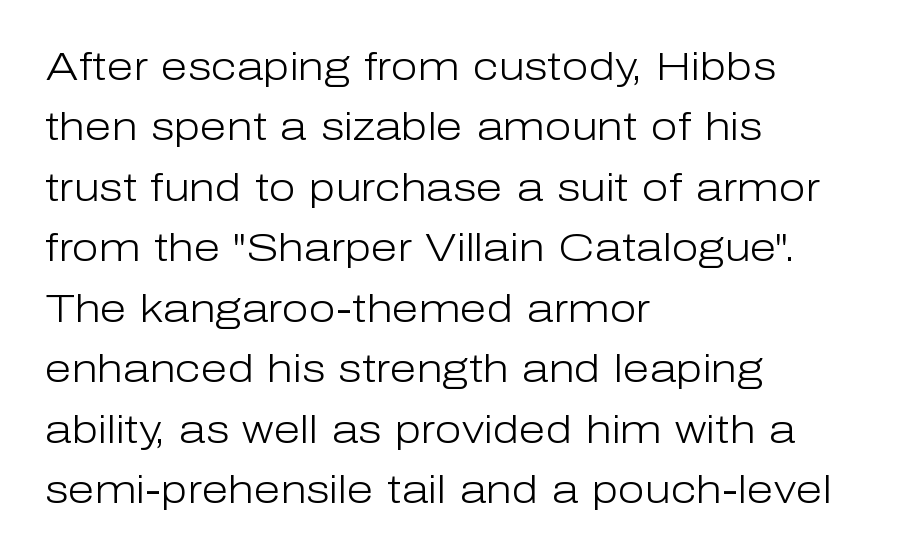
{"serif": "no", "italic": "no", "bold": "no", "weight": "light", "width": "normal", "stroke_contrast": "low", "x_height": "medium", "monospaced": "no", "underline": "no", "align": "left", "line_spacing": "normal", "line_spacing_ratio": 1.55, "letter_spacing": "normal", "letter_spacing_em": 0.0, "glyph_px": 39}
